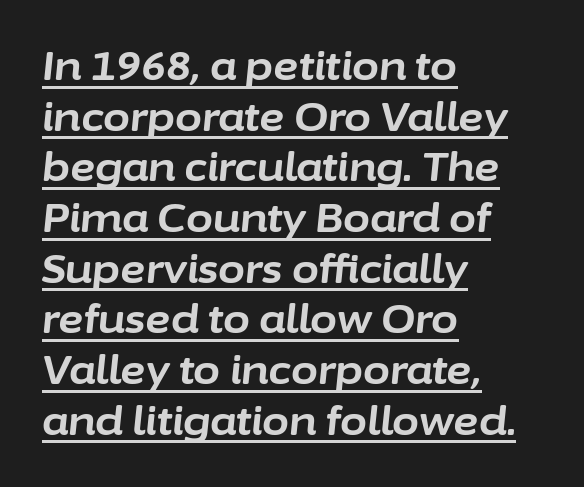
{"italic": "yes", "lean": "right", "slant_degrees": 6, "bold": "yes", "weight": "bold", "width": "normal", "stroke_contrast": "low", "x_height": "medium", "monospaced": "no", "underline": "yes", "align": "left", "line_spacing": "normal", "line_spacing_ratio": 1.3, "letter_spacing": "normal", "letter_spacing_em": 0.0, "glyph_px": 39}
